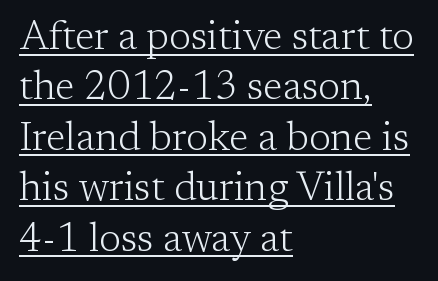
The image shows 40 px light serif type, upright; set left-aligned, normal line spacing (1.26x), normal letter spacing, underlined; low stroke contrast and a medium x-height.
